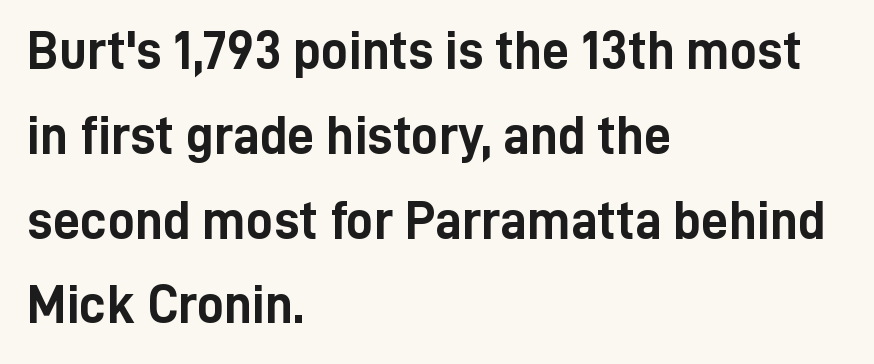
{"serif": "no", "italic": "no", "bold": "yes", "weight": "semibold", "width": "condensed", "stroke_contrast": "low", "x_height": "medium", "monospaced": "no", "underline": "no", "align": "left", "line_spacing": "normal", "line_spacing_ratio": 1.57, "letter_spacing": "normal", "letter_spacing_em": 0.0, "glyph_px": 54}
